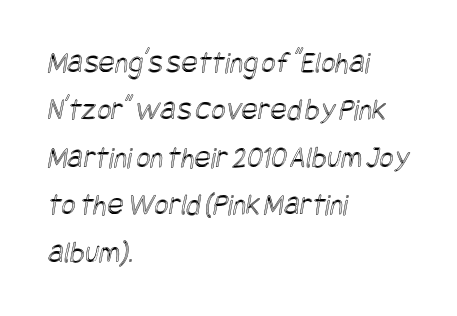
Q: Is the text underlined? A: No.
Q: How is the paragraph aligned? A: Left-aligned.
Q: Is the spacing between letters normal or unusually wide? A: Normal.
Q: Is the spacing between lines tight, normal or loose? A: Normal.
Q: Width (condensed, normal, or wide)? A: Condensed.
Q: x-height? A: Large.
